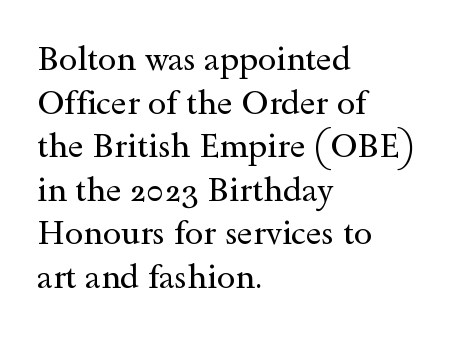
Q: Is the text bold? A: No.
Q: Is the text italic (slanted)? A: No, it is upright.
Q: Is the typeface a serif or a sans-serif typeface? A: Serif.
Q: Is the text underlined? A: No.
Q: How is the paragraph aligned? A: Left-aligned.
Q: Is the spacing between letters normal or unusually wide? A: Normal.
Q: Is the spacing between lines tight, normal or loose? A: Normal.
Q: Width (condensed, normal, or wide)? A: Wide.
Q: x-height? A: Small.
Q: Monospaced? A: No.
